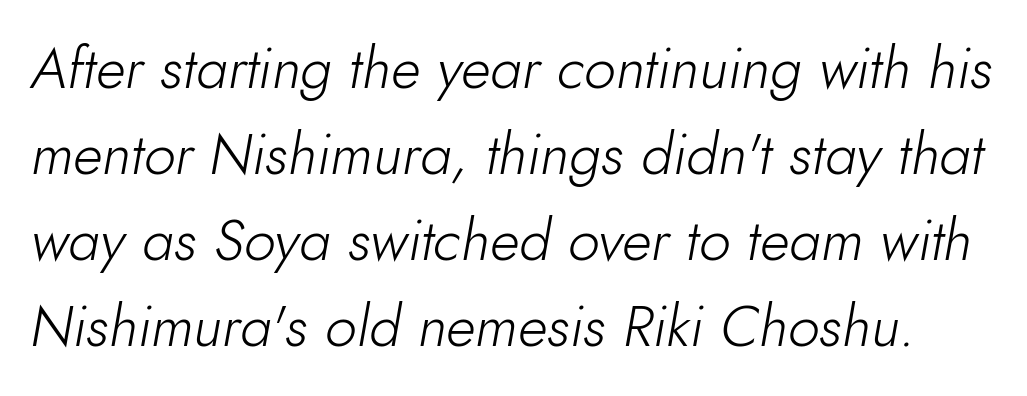
This rendering features lettering with no underline. Leading matches the norm, producing a regular column. The weight tops out at a normal text grade. Look at the tracking — it's just the regular setting, nothing added.
